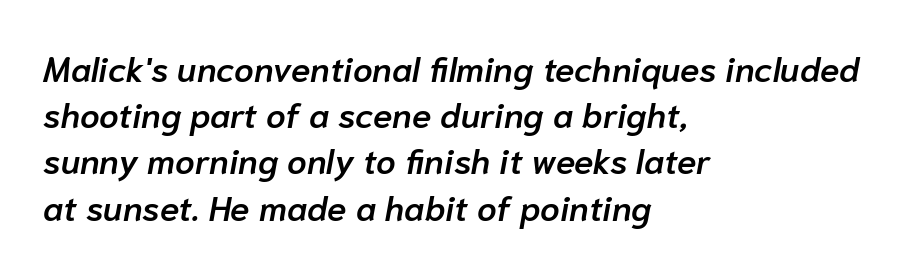
The image shows 35 px semibold type, italic (leaning right); set left-aligned, normal line spacing (1.32x), normal letter spacing, not underlined; low stroke contrast and a medium x-height.
